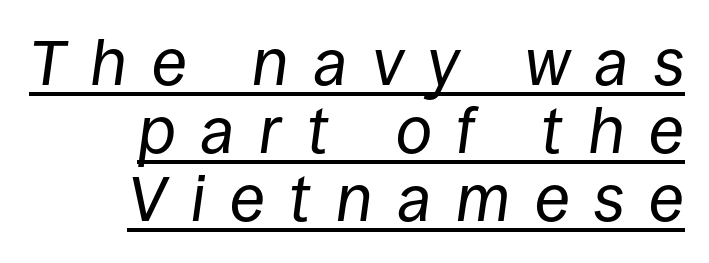
Q: Is the text bold? A: No.
Q: Is the text italic (slanted)? A: Yes, it leans right by about 8 degrees.
Q: Is the text underlined? A: Yes.
Q: How is the paragraph aligned? A: Right-aligned.
Q: Is the spacing between letters normal or unusually wide? A: Unusually wide.
Q: Is the spacing between lines tight, normal or loose? A: Tight.
Q: Width (condensed, normal, or wide)? A: Normal.
Q: Stroke contrast? A: Low.
Q: x-height? A: Large.
Q: Monospaced? A: No.
